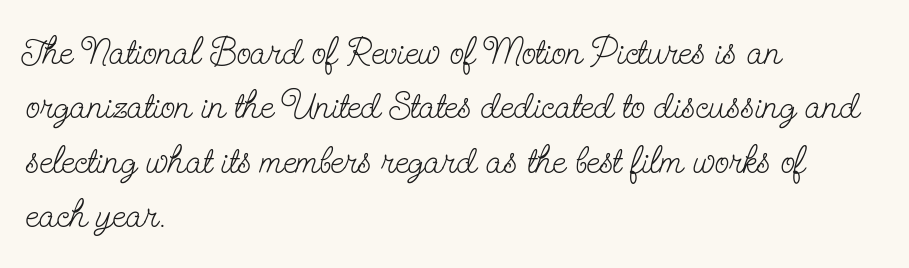
The letters advance in unequal steps, a hallmark of proportional type. The letterforms sit at book weight or below. Layout note: lines flush left. This rendering leaves character spacing at its baseline value. Look at the bottom of the vertical strokes: they flare into serifs here. The space between consecutive lines is moderate.
